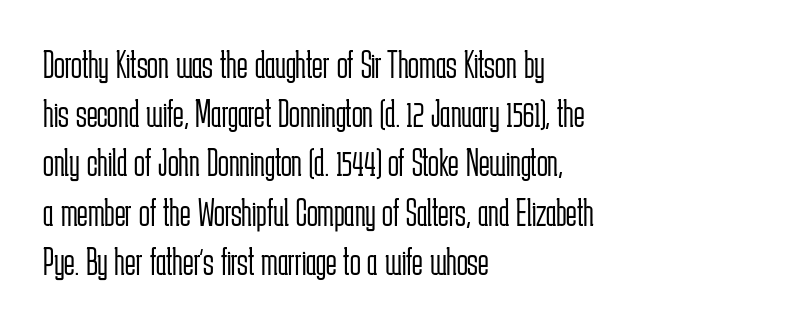
A clean baseline with only descenders dipping below it. The type sits square on the baseline with zero lean. Unbolded letterforms with no extra heft. These lines are set flush left with a ragged right edge. No feet cap the strokes, marking this as sans-serif type. Tracking value appears to be zero — textbook default spacing.
